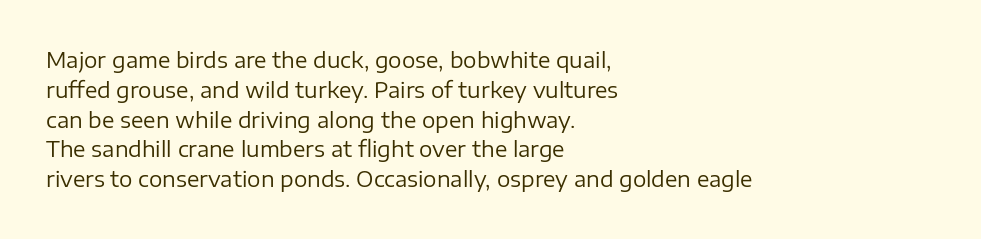
Q: Is the text bold? A: No.
Q: Is the text italic (slanted)? A: No, it is upright.
Q: Is the text underlined? A: No.
Q: How is the paragraph aligned? A: Left-aligned.
Q: Is the spacing between letters normal or unusually wide? A: Normal.
Q: Is the spacing between lines tight, normal or loose? A: Normal.
